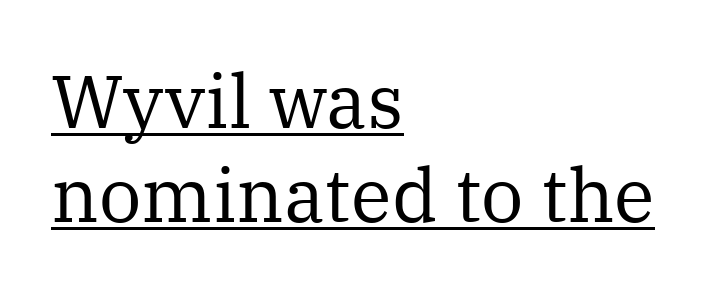
Students, note that the glyphs here touch the page at normal intervals. Here the designer chose a conventional face with non-uniform glyph widths. This rendering employs a face with finishing strokes, i.e., a serif. In CSS terms this would be text-align: left.
